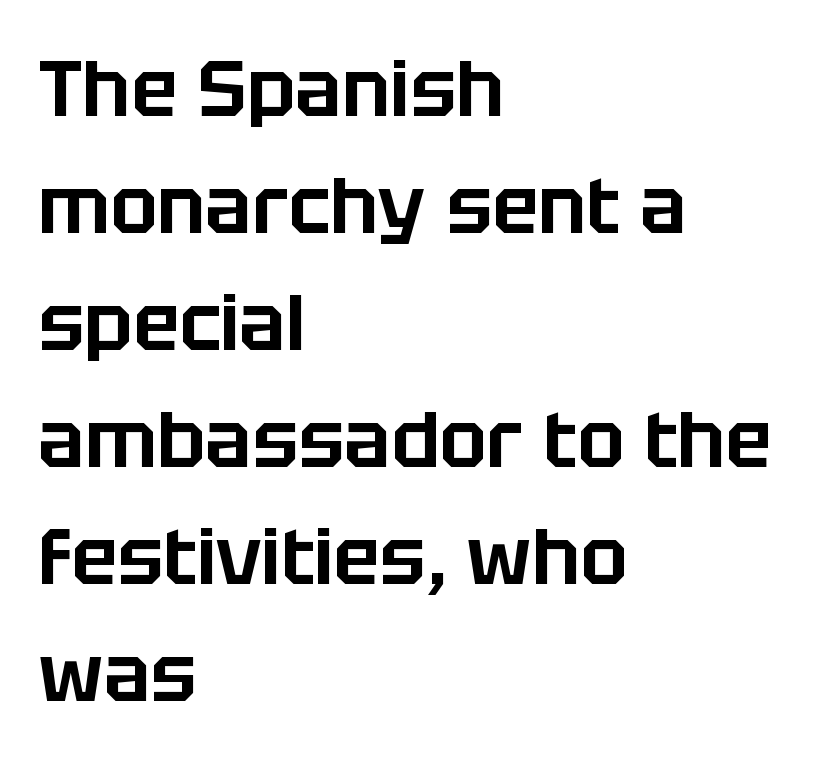
The image shows 78 px sans-serif type, upright; set left-aligned, normal line spacing (1.5x), normal letter spacing, not underlined; low stroke contrast and a large x-height.
